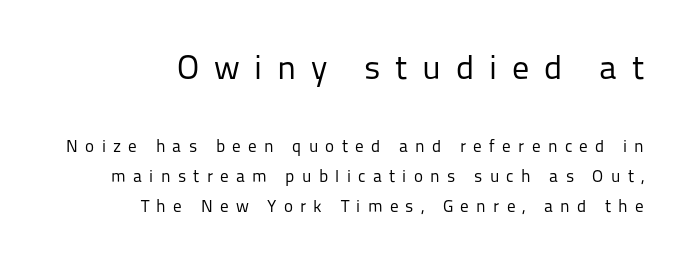
{"serif": "no", "italic": "no", "bold": "no", "weight": "regular", "width": "normal", "stroke_contrast": "low", "x_height": "medium", "monospaced": "no", "underline": "no", "line_spacing_ratio": 1.74, "letter_spacing": "wide", "letter_spacing_em": 0.43, "larger_block": "first", "size_ratio": 2.0, "glyph_px": 34}
